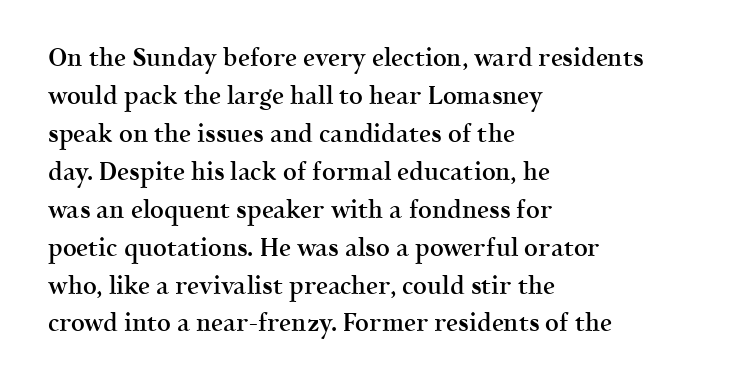
Q: Is the text bold? A: Semi-bold.
Q: Is the text italic (slanted)? A: No, it is upright.
Q: Is the text underlined? A: No.
Q: How is the paragraph aligned? A: Left-aligned.
Q: Is the spacing between letters normal or unusually wide? A: Normal.
Q: Is the spacing between lines tight, normal or loose? A: Normal.
